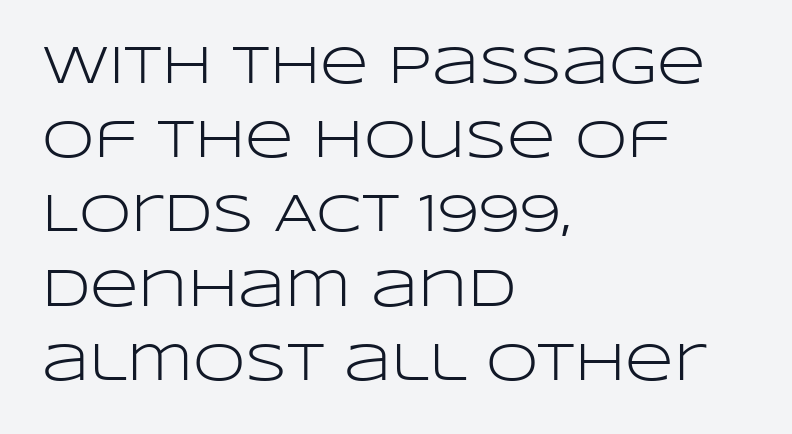
{"serif": "no", "italic": "no", "bold": "no", "weight": "light", "width": "wide", "stroke_contrast": "low", "x_height": "large", "monospaced": "no", "underline": "no", "align": "left", "line_spacing": "normal", "line_spacing_ratio": 1.4, "letter_spacing": "normal", "letter_spacing_em": 0.0, "glyph_px": 53}
